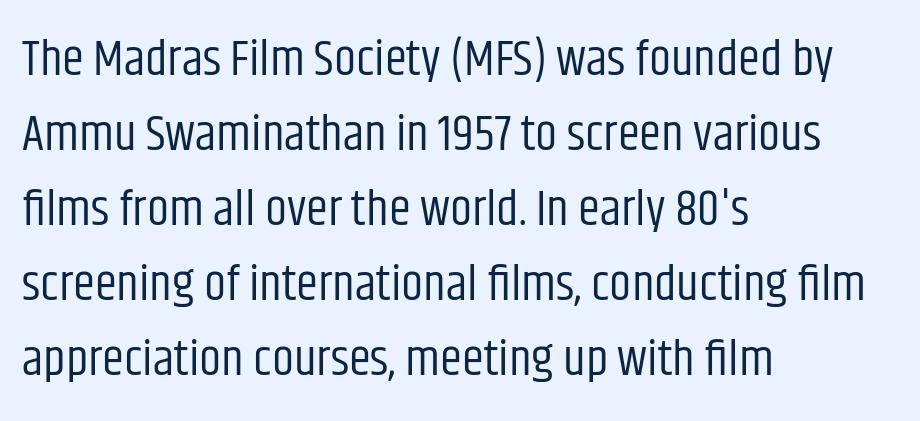
{"serif": "no", "italic": "no", "bold": "no", "weight": "regular", "width": "condensed", "stroke_contrast": "low", "x_height": "large", "monospaced": "no", "underline": "no", "align": "left", "line_spacing": "normal", "line_spacing_ratio": 1.5, "letter_spacing": "normal", "letter_spacing_em": 0.0, "glyph_px": 50}
